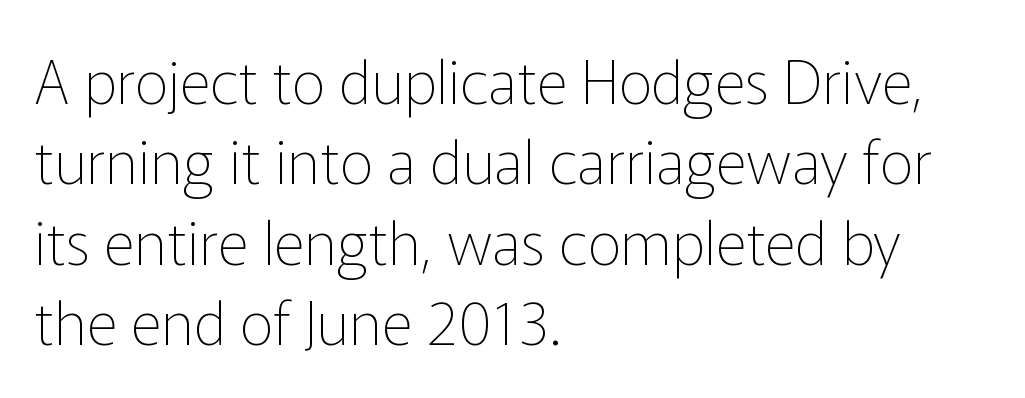
Q: Is the text bold? A: No.
Q: Is the text italic (slanted)? A: No, it is upright.
Q: Is the typeface a serif or a sans-serif typeface? A: Sans-serif.
Q: Is the text underlined? A: No.
Q: How is the paragraph aligned? A: Left-aligned.
Q: Is the spacing between letters normal or unusually wide? A: Normal.
Q: Is the spacing between lines tight, normal or loose? A: Normal.
Q: Width (condensed, normal, or wide)? A: Normal.
Q: Stroke contrast? A: Low.
Q: x-height? A: Medium.
Q: Monospaced? A: No.
